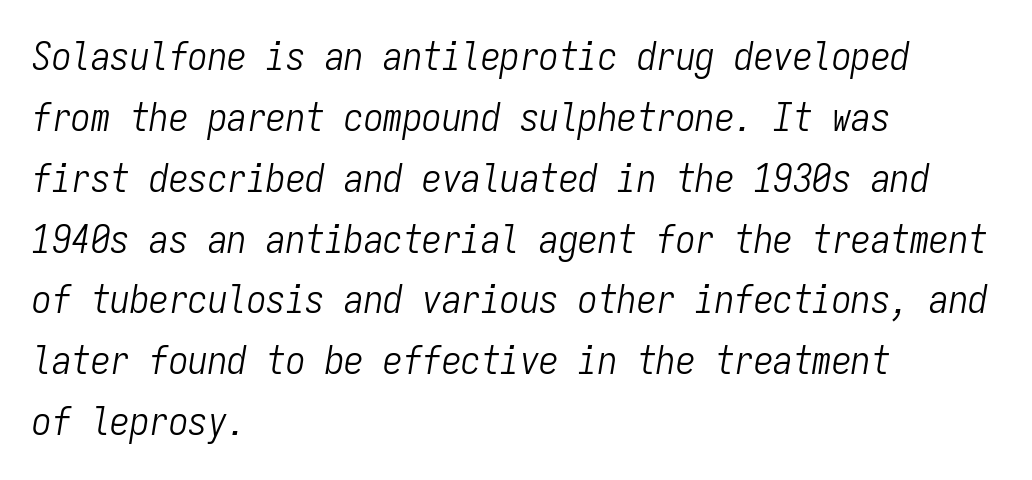
Quick note: underline off. All the whitespace from short lines collects on the right. Italic? Definitely — the glyphs are oblique. Interline gaps are of average width in this sample. The letterforms sit shoulder to shoulder at normal distance.
